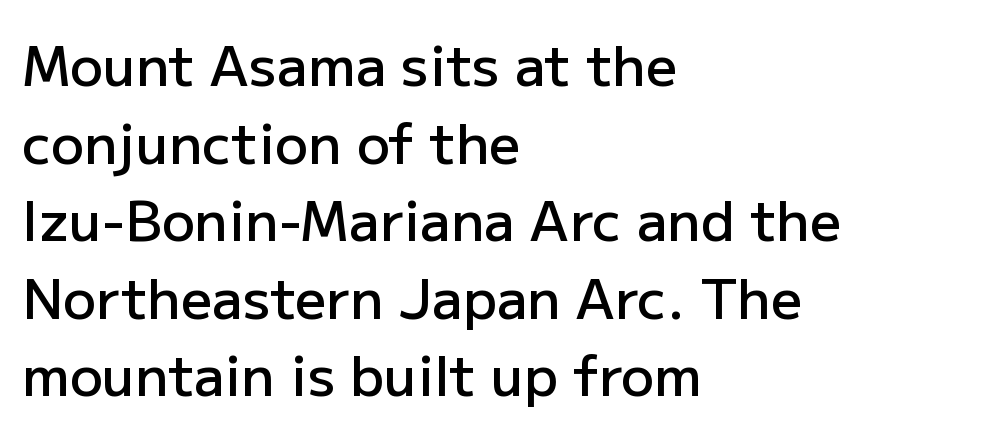
The line-height multiplier appears to be the usual default. Beneath every word, the page is bare. The type is set solid horizontally, with unmodified tracking. Here the designer chose a conventional face with non-uniform glyph widths. The compositor pushed each line to the left boundary.
